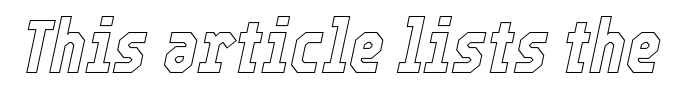
Q: Is the text italic (slanted)? A: Yes, it leans right by about 12 degrees.
Q: Is the text underlined? A: No.
Q: Is the spacing between letters normal or unusually wide? A: Normal.
Q: Width (condensed, normal, or wide)? A: Condensed.
Q: x-height? A: Medium.
Q: Monospaced? A: No.
